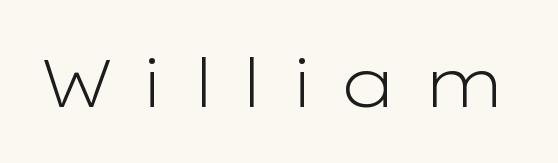
{"serif": "no", "italic": "no", "bold": "no", "weight": "light", "width": "wide", "stroke_contrast": "low", "x_height": "medium", "monospaced": "no", "underline": "no", "letter_spacing": "wide", "letter_spacing_em": 0.34, "glyph_px": 68}
